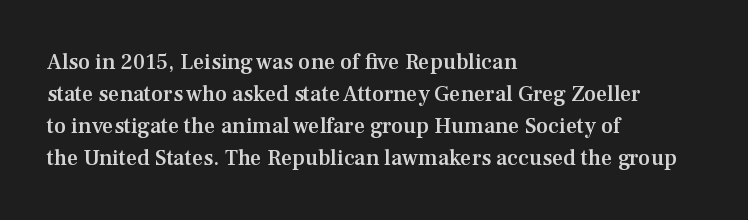
The image shows 22 px text type, upright; set left-aligned, normal line spacing (1.45x), normal letter spacing, not underlined.
